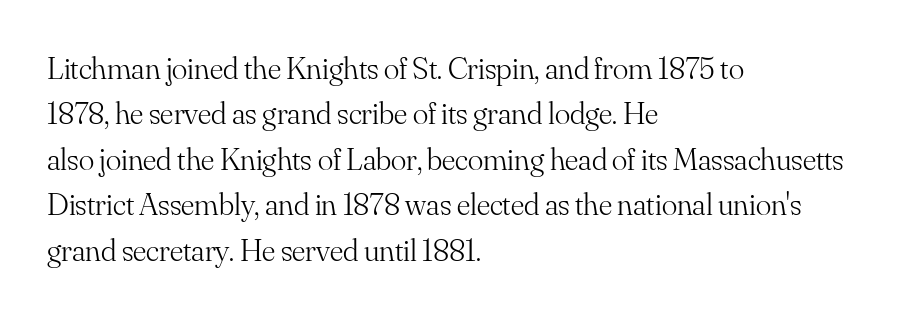
Ink coverage per letter is moderate at most. Casual observation: everything's shoved over to the left. Check the space under the baseline: it is left empty. Reading down the column, the eye jumps a familiar distance to each next line. This sample has the flowing, uneven cadence of proportional lettering.
